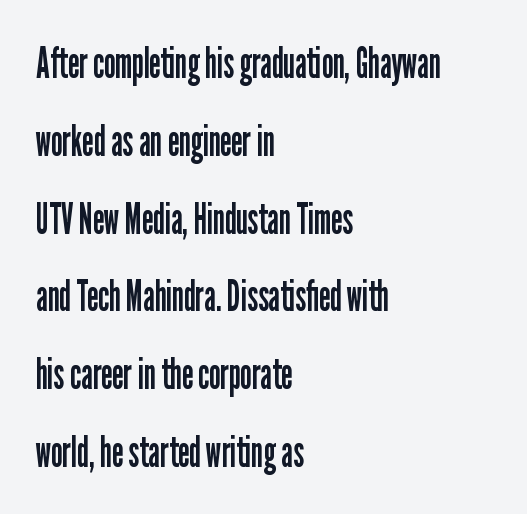
Italic? Not at all — the glyphs are vertical. To sum up the face: it is a sans, with no serifs. Is the stroke heavy? The answer is a plain regular-or-lighter. This rendering features lettering with no underline. Each word holds together tightly as a unit, with standard inter-letter gaps. A typesetter would call this proportional, since set widths differ per character.
